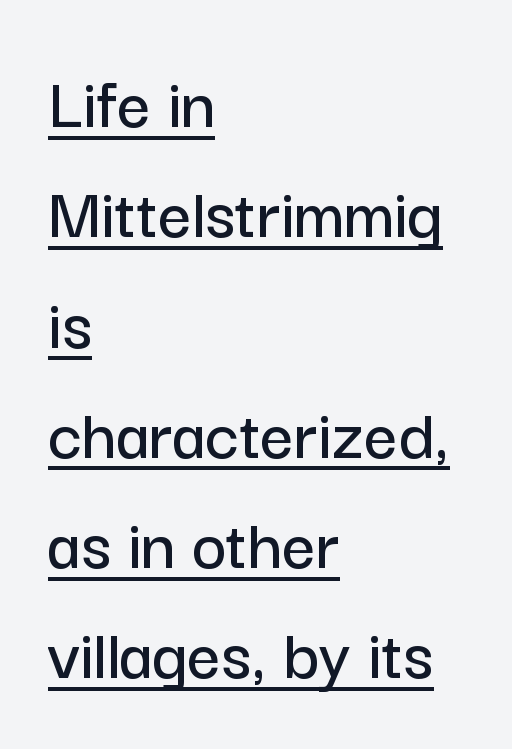
{"serif": "no", "italic": "no", "width": "normal", "stroke_contrast": "low", "x_height": "medium", "monospaced": "no", "underline": "yes", "align": "left", "line_spacing": "normal", "line_spacing_ratio": 1.49, "letter_spacing": "normal", "letter_spacing_em": 0.0, "glyph_px": 74}
